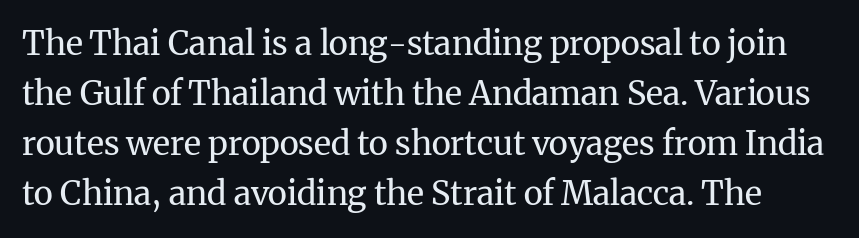
Q: Is the text bold? A: No.
Q: Is the text italic (slanted)? A: No, it is upright.
Q: Is the typeface a serif or a sans-serif typeface? A: Serif.
Q: Is the text underlined? A: No.
Q: Is the spacing between letters normal or unusually wide? A: Normal.
Q: Is the spacing between lines tight, normal or loose? A: Normal.
Q: Width (condensed, normal, or wide)? A: Normal.
Q: Stroke contrast? A: Medium.
Q: x-height? A: Medium.
Q: Monospaced? A: No.
